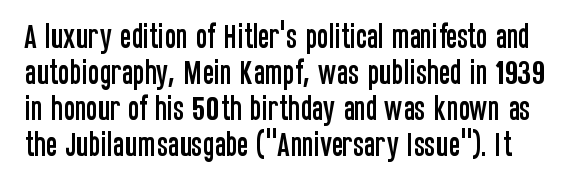
Quick note: underline off. Rows of type keep a routine distance in the vertical direction. Quick note: not italic, upright. Tracking value appears to be zero — textbook default spacing.
